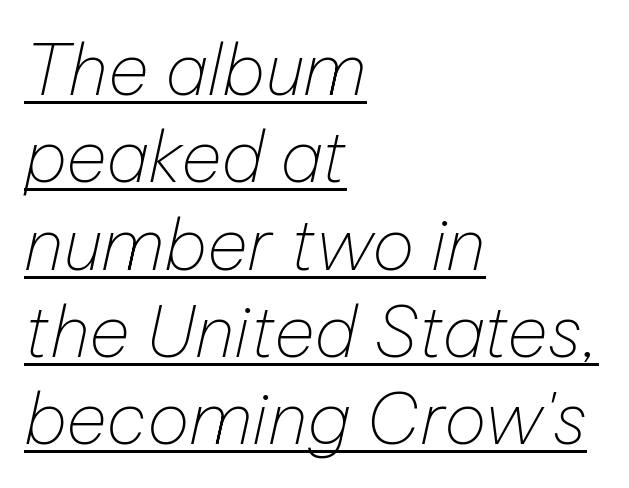
{"italic": "yes", "lean": "right", "slant_degrees": 12, "bold": "no", "weight": "thin", "width": "normal", "stroke_contrast": "low", "x_height": "medium", "monospaced": "no", "underline": "yes", "align": "left", "line_spacing_ratio": 1.23, "letter_spacing": "normal", "letter_spacing_em": 0.0, "glyph_px": 71}
